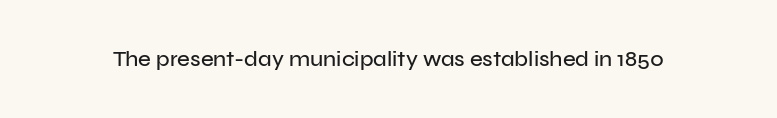
Q: Is the text italic (slanted)? A: No, it is upright.
Q: Is the text underlined? A: No.
Q: Is the spacing between letters normal or unusually wide? A: Normal.
